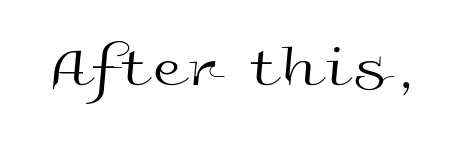
The image shows 60 px regular-weight, wide sans-serif type, upright; set not underlined; a medium x-height.
